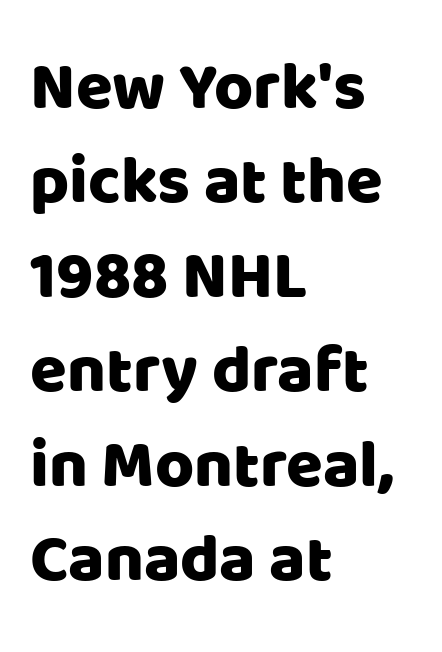
This rendering features lettering with no underline. Classification — sans serif. Proportional: the letters do not fall into vertical columns. The compositor pushed each line to the left boundary. A typesetter would mark this as roman, not italic. Inter-character spacing is left at the font's built-in metrics.
